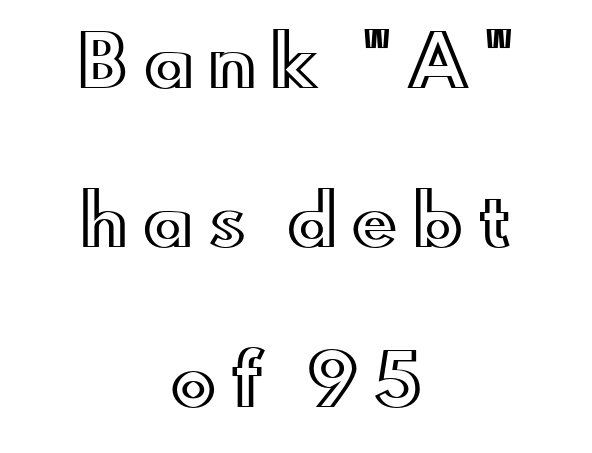
The image shows 69 px wide type, upright; set centered, loose line spacing (2.31x), unusually wide letter spacing (+0.21 em), not underlined; a small x-height.
